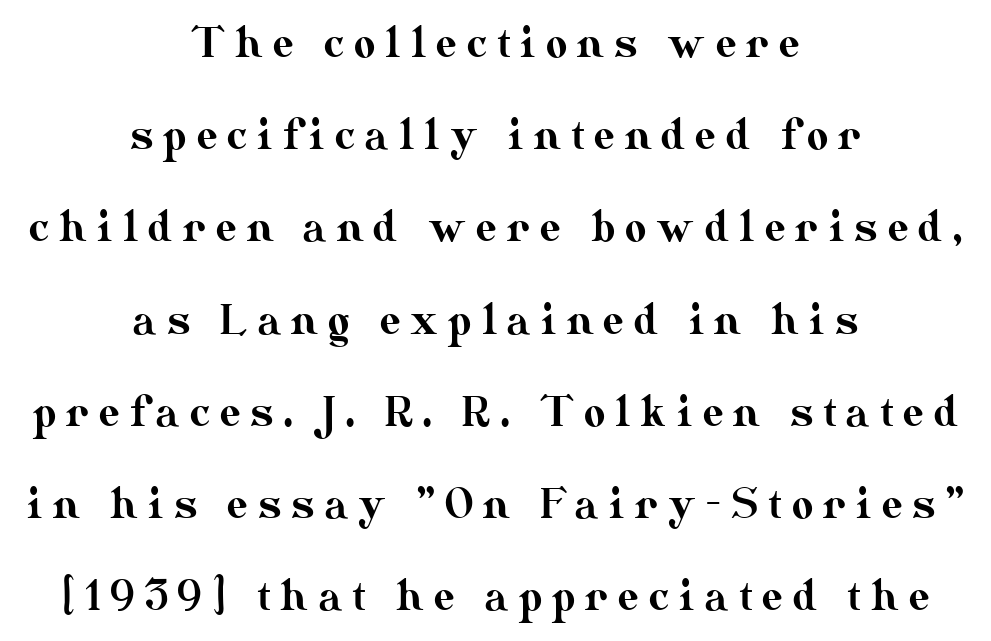
Q: Is the text italic (slanted)? A: No, it is upright.
Q: Is the text underlined? A: No.
Q: How is the paragraph aligned? A: Centered.
Q: Is the spacing between letters normal or unusually wide? A: Unusually wide.
Q: Is the spacing between lines tight, normal or loose? A: Loose.
Q: Width (condensed, normal, or wide)? A: Normal.
Q: Stroke contrast? A: Medium.
Q: x-height? A: Small.
Q: Monospaced? A: No.
